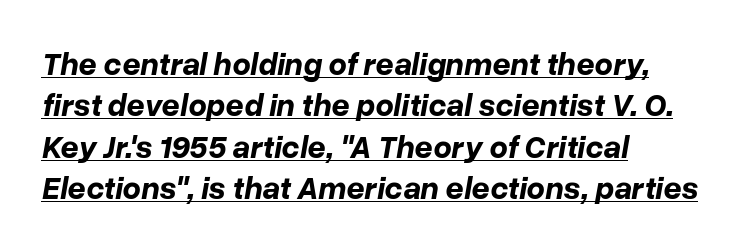
The image shows 32 px bold type, italic (leaning right); set left-aligned, normal line spacing (1.29x), normal letter spacing, underlined; low stroke contrast and a medium x-height.
